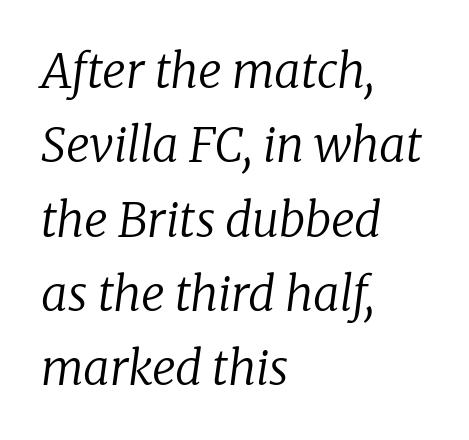
Q: Is the text bold? A: No.
Q: Is the text italic (slanted)? A: Yes, it leans right by about 8 degrees.
Q: Is the typeface a serif or a sans-serif typeface? A: Serif.
Q: Is the text underlined? A: No.
Q: How is the paragraph aligned? A: Left-aligned.
Q: Is the spacing between letters normal or unusually wide? A: Normal.
Q: Is the spacing between lines tight, normal or loose? A: Normal.
Q: Width (condensed, normal, or wide)? A: Normal.
Q: Stroke contrast? A: Low.
Q: x-height? A: Medium.
Q: Monospaced? A: No.
